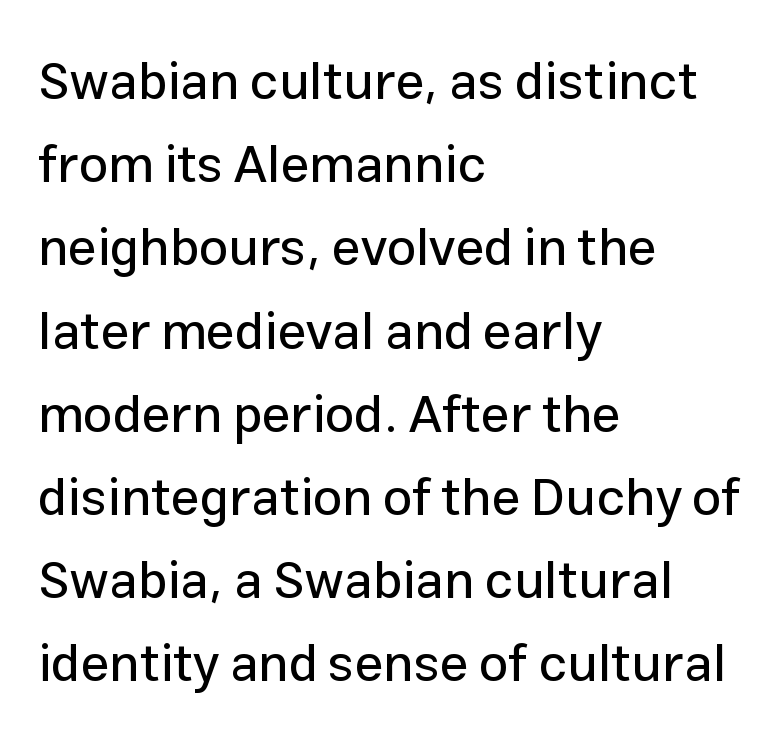
{"serif": "no", "italic": "no", "width": "normal", "stroke_contrast": "low", "x_height": "medium", "monospaced": "no", "underline": "no", "align": "left", "line_spacing": "normal", "line_spacing_ratio": 1.6, "letter_spacing": "normal", "letter_spacing_em": 0.0, "glyph_px": 52}
